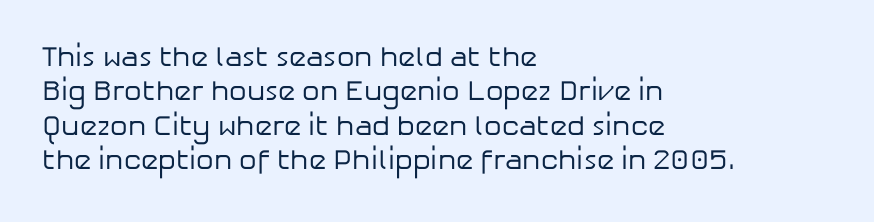
Q: Is the text bold? A: No.
Q: Is the text italic (slanted)? A: No, it is upright.
Q: Is the typeface a serif or a sans-serif typeface? A: Sans-serif.
Q: Is the text underlined? A: No.
Q: How is the paragraph aligned? A: Left-aligned.
Q: Is the spacing between letters normal or unusually wide? A: Normal.
Q: Width (condensed, normal, or wide)? A: Normal.
Q: Stroke contrast? A: Low.
Q: x-height? A: Medium.
Q: Monospaced? A: No.
